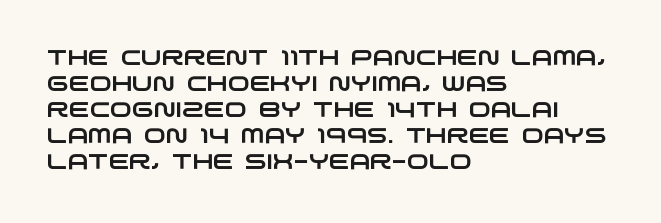
Short and long lines alike share a common starting point at left. Nobody touched the tracking dial on this one. The string is rendered with underlining switched off.
